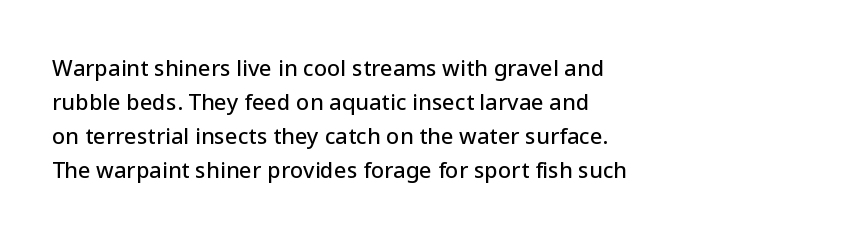
Q: Is the text italic (slanted)? A: No, it is upright.
Q: Is the text underlined? A: No.
Q: How is the paragraph aligned? A: Left-aligned.
Q: Is the spacing between letters normal or unusually wide? A: Normal.
Q: Is the spacing between lines tight, normal or loose? A: Normal.
